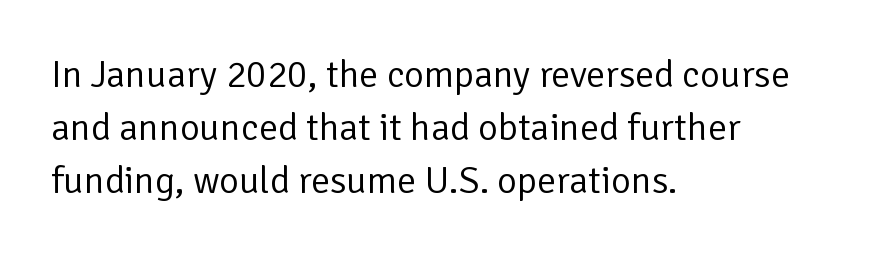
{"serif": "no", "italic": "no", "bold": "no", "weight": "regular", "width": "normal", "stroke_contrast": "low", "x_height": "medium", "monospaced": "no", "underline": "no", "align": "left", "line_spacing": "normal", "line_spacing_ratio": 1.4, "letter_spacing": "normal", "letter_spacing_em": 0.0, "glyph_px": 38}
